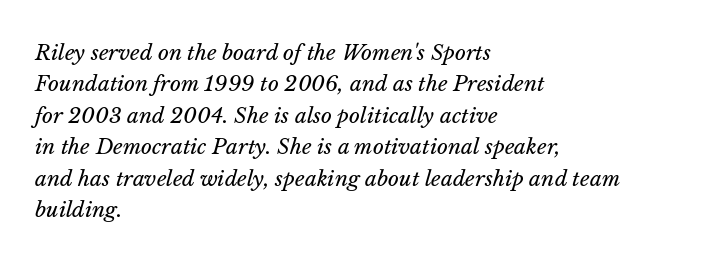
Is the type slanted? Yes — the strokes lean at a clear angle. Visually the block forms a straight wall on the left and a jagged coastline on the right. The rendering keeps characters at their native spacing. The zone under the glyphs is completely vacant.
